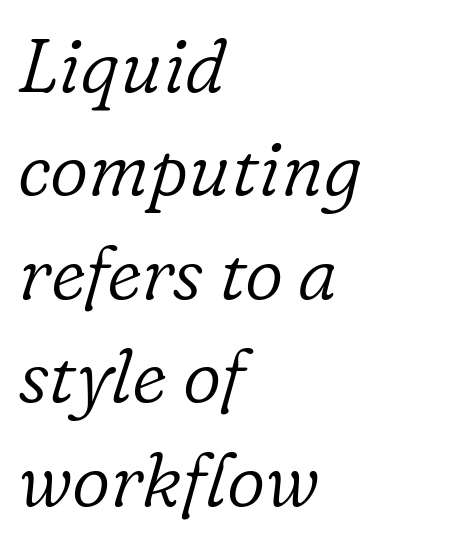
The font sits on the lighter half of the weight spectrum, regular included. The rendering uses a moderate line-height, typical for paragraphs. Each letter's strokes conclude with small projecting serifs. All the whitespace from short lines collects on the right.
